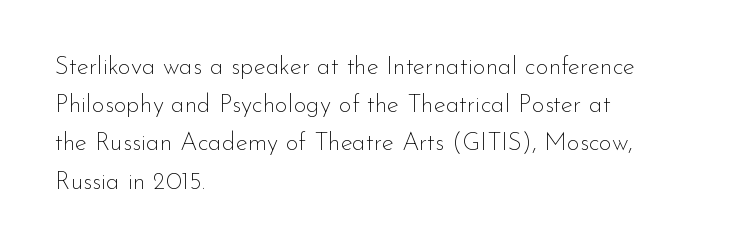
Q: Is the text bold? A: No.
Q: Is the text italic (slanted)? A: No, it is upright.
Q: Is the text underlined? A: No.
Q: How is the paragraph aligned? A: Left-aligned.
Q: Is the spacing between letters normal or unusually wide? A: Normal.
Q: Is the spacing between lines tight, normal or loose? A: Normal.
